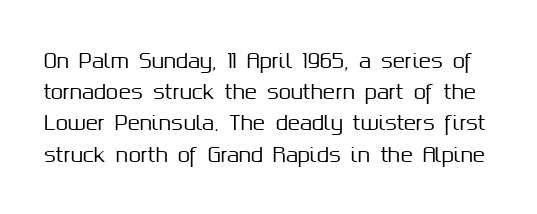
Q: Is the text italic (slanted)? A: No, it is upright.
Q: Is the text underlined? A: No.
Q: Is the spacing between letters normal or unusually wide? A: Normal.
Q: Is the spacing between lines tight, normal or loose? A: Normal.
